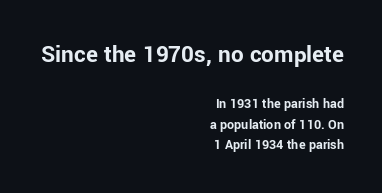
No word sits above an underline. Visually the block forms a straight wall on the right and a jagged coastline on the left. The letters sit at their default tracking, neither squeezed nor spread. Is there any slant? The stems are plumb. Regular leading. The typesetting leans heavy: a genuine bold.
